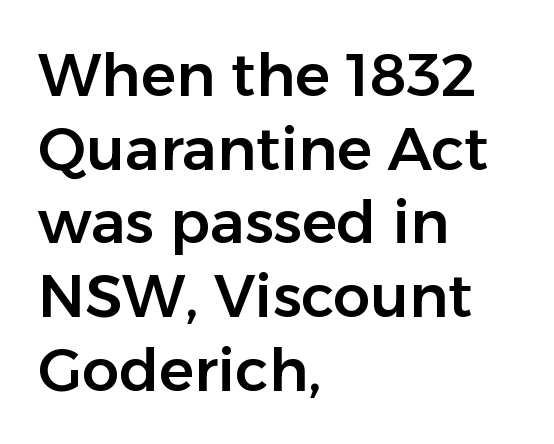
{"serif": "no", "italic": "no", "width": "normal", "stroke_contrast": "low", "x_height": "medium", "monospaced": "no", "underline": "no", "align": "left", "line_spacing": "normal", "line_spacing_ratio": 1.25, "letter_spacing": "normal", "letter_spacing_em": 0.0, "glyph_px": 59}
